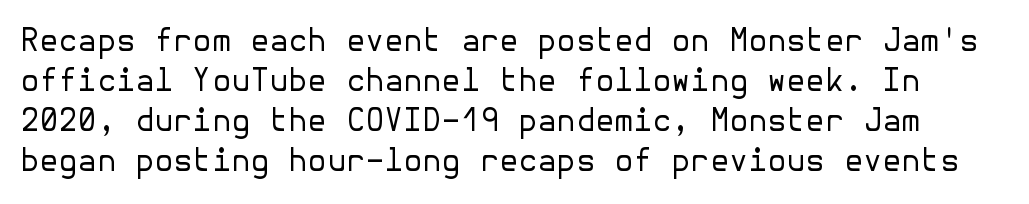
Weight: in the light-to-regular range. Ascenders rise straight up at ninety degrees. Underline: absent. This block has exactly the height ordinary leading produces.
